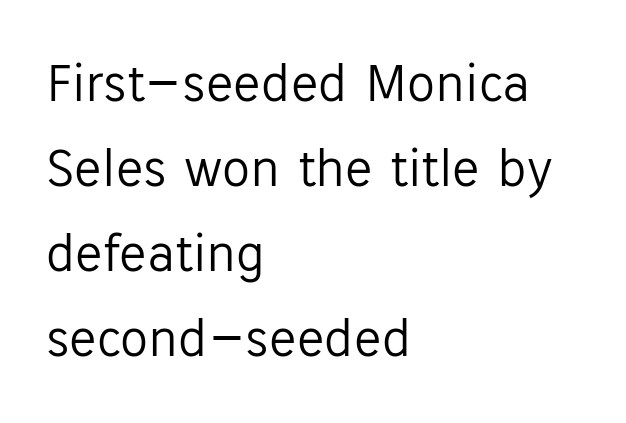
Each letter keeps its own natural width here, so spacing adapts to shape. Beneath every word, the page is bare. The vertical gap from one line to the next is medium. The paragraph has a hard left edge and a soft right edge. Nope, no serifs anywhere on these letters.
